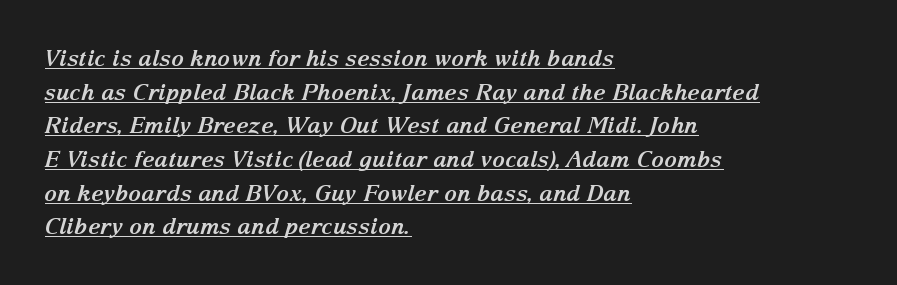
{"italic": "yes", "lean": "right", "slant_degrees": 15, "bold": "yes", "underline": "yes", "align": "left", "line_spacing": "normal", "line_spacing_ratio": 1.53, "letter_spacing": "normal", "letter_spacing_em": 0.0, "glyph_px": 22}
